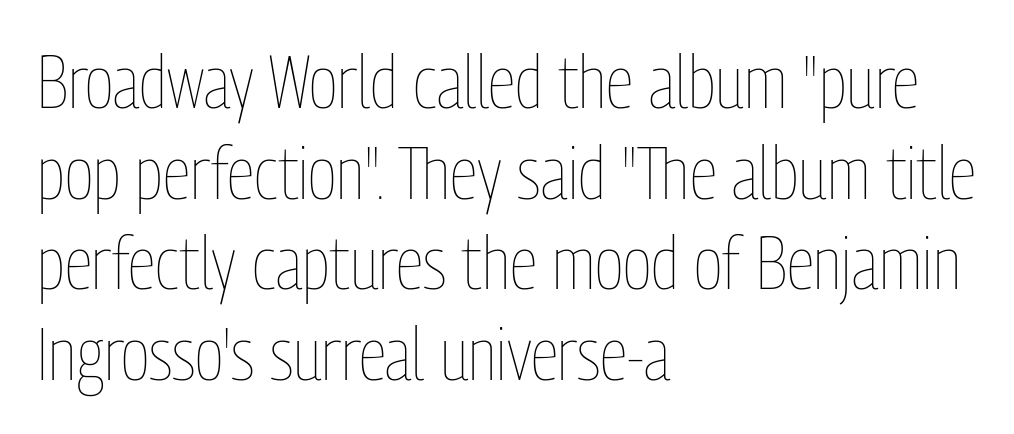
{"italic": "no", "bold": "no", "weight": "thin", "width": "condensed", "stroke_contrast": "low", "x_height": "medium", "monospaced": "no", "underline": "no", "align": "left", "line_spacing_ratio": 1.24, "letter_spacing": "normal", "letter_spacing_em": 0.0, "glyph_px": 73}
